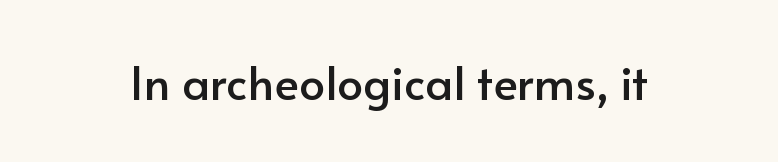
The text was rendered using a sans face with plain stroke endings. Posture: vertical. The letters advance in unequal steps, a hallmark of proportional type. Any mark beneath the type? The region is blank. The face used here is rendered with its standard letterfit.
